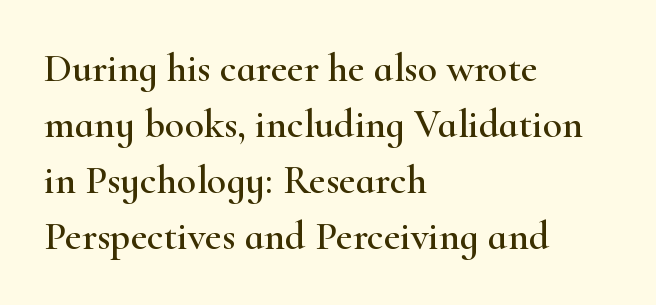
The image shows 40 px wide serif type, upright; set left-aligned, normal line spacing (1.4x), normal letter spacing, not underlined; high stroke contrast and a small x-height.
